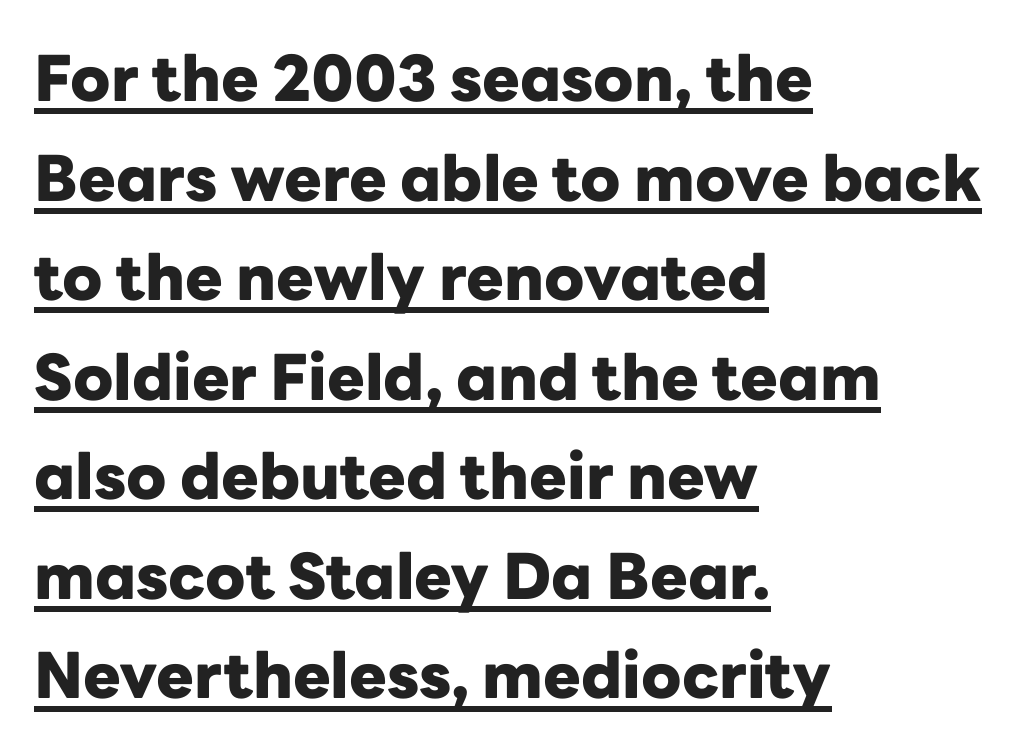
{"serif": "no", "italic": "no", "bold": "yes", "weight": "heavy", "width": "normal", "stroke_contrast": "low", "x_height": "medium", "monospaced": "no", "underline": "yes", "align": "left", "line_spacing": "normal", "line_spacing_ratio": 1.58, "letter_spacing": "normal", "letter_spacing_em": 0.0, "glyph_px": 63}
